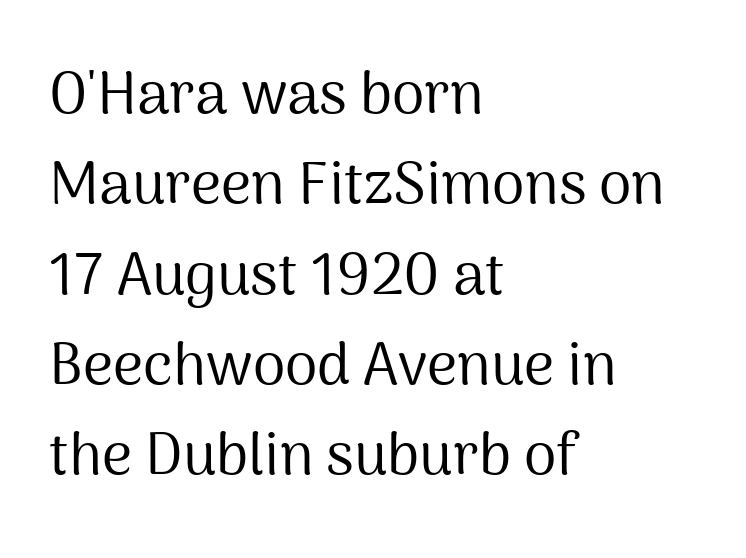
Students, note that the glyphs here touch the page at normal intervals. The specimen omits any rule beneath the text block's lines. Serif or sans? Sans — the stroke terminals are bare. Stem width sits at or under what a default text font uses.
